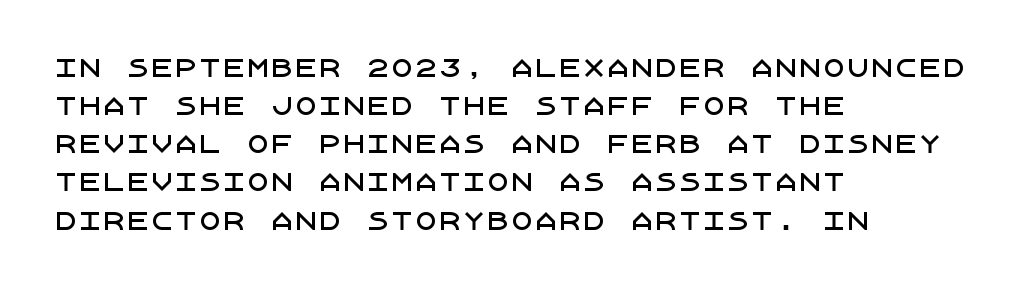
The image shows 24 px text type, upright; set left-aligned, normal line spacing (1.59x), normal letter spacing, not underlined.
